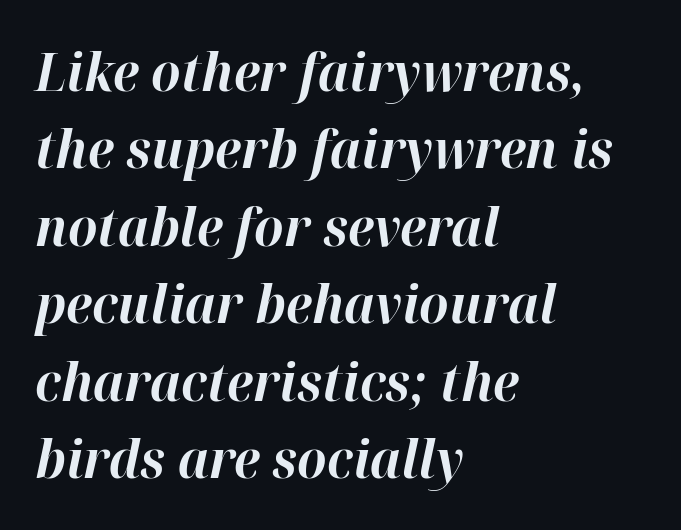
{"italic": "yes", "lean": "right", "slant_degrees": 12, "bold": "yes", "weight": "bold", "width": "normal", "stroke_contrast": "high", "x_height": "medium", "monospaced": "no", "underline": "no", "align": "left", "line_spacing": "normal", "line_spacing_ratio": 1.49, "letter_spacing": "normal", "letter_spacing_em": 0.0, "glyph_px": 52}
